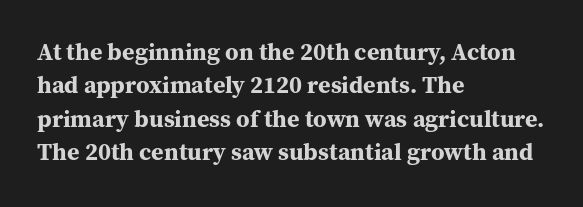
{"italic": "no", "bold": "yes", "underline": "no", "align": "left", "line_spacing": "normal", "line_spacing_ratio": 1.39, "letter_spacing": "normal", "letter_spacing_em": 0.0, "glyph_px": 24}
